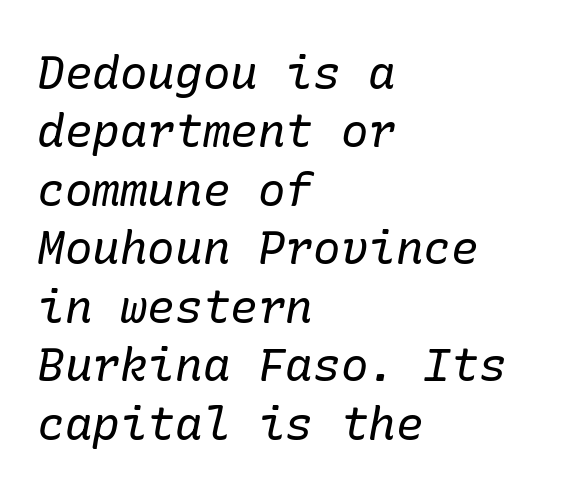
The image shows 46 px regular-weight type, italic (leaning right); set left-aligned, normal line spacing (1.27x), normal letter spacing, not underlined; low stroke contrast and a medium x-height.
